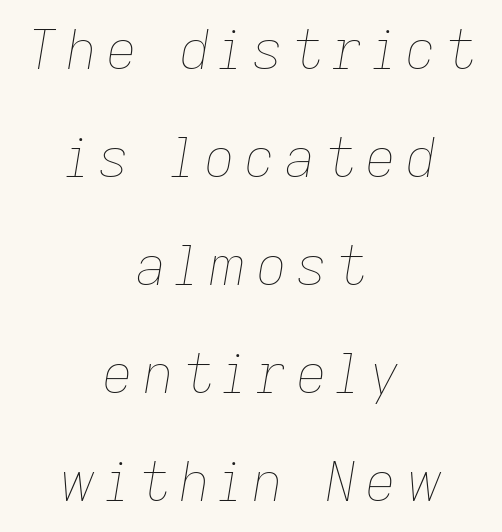
The face used here has a pronounced slope to its letters. Loosely led — the rows are spread out. Short and long lines alike share a common midpoint. Words float on clear page, feet unadorned.
